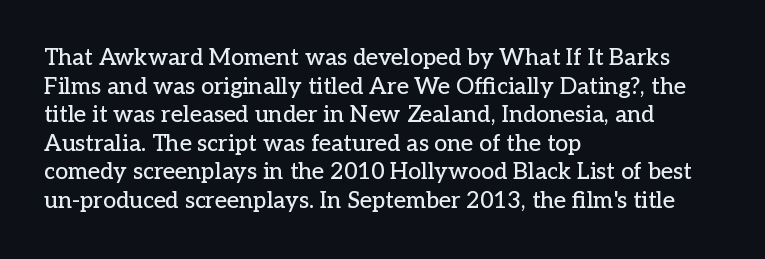
The image shows 23 px text type, upright; set left-aligned, line spacing 1.24x, normal letter spacing, not underlined.
